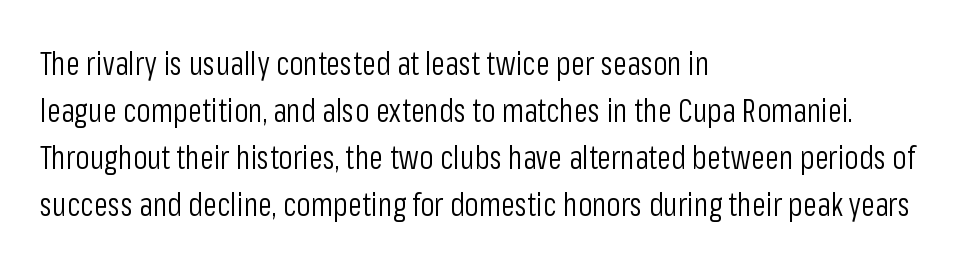
The font's upright variant was chosen for this text. No feet cap the strokes, marking this as sans-serif type. You could not count columns in this text — the font is proportionally spaced. Glance below the letters and you will spot only blank space.
